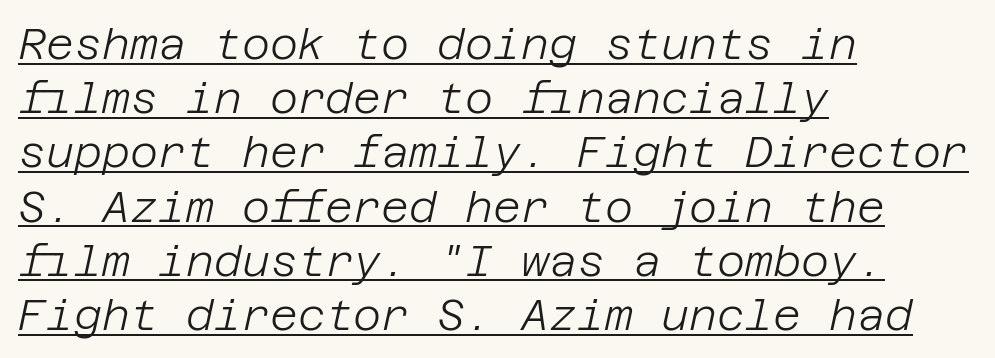
Q: Is the text bold? A: No.
Q: Is the text italic (slanted)? A: Yes, it leans right by about 12 degrees.
Q: Is the text underlined? A: Yes.
Q: How is the paragraph aligned? A: Left-aligned.
Q: Is the spacing between letters normal or unusually wide? A: Normal.
Q: Is the spacing between lines tight, normal or loose? A: Normal.
Q: Width (condensed, normal, or wide)? A: Normal.
Q: Stroke contrast? A: Low.
Q: x-height? A: Large.
